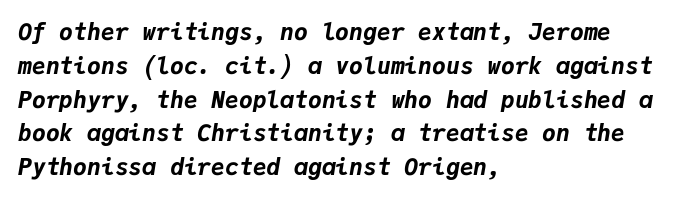
The image shows 23 px bold type, italic (leaning right); set left-aligned, normal line spacing (1.47x), normal letter spacing, not underlined.
